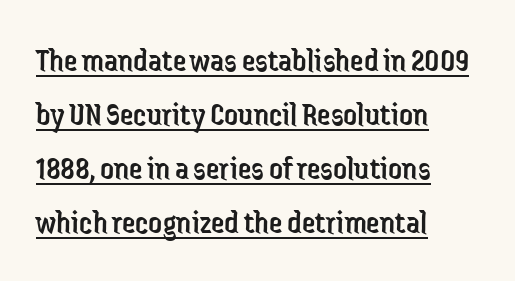
Style check: upright. A typographer would call this underscored text. These lines are rendered in a variable-pitch font. The rag falls on the right side of this text block. No chunkiness to these letters — they're not bold. The space between consecutive lines is moderate.
